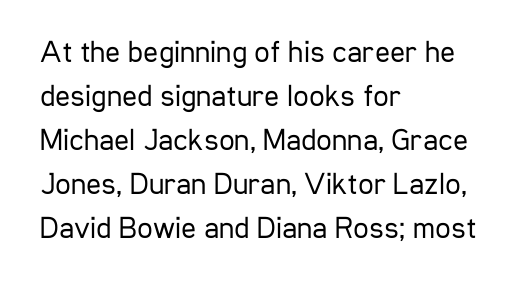
{"serif": "no", "italic": "no", "bold": "no", "weight": "regular", "width": "condensed", "stroke_contrast": "low", "x_height": "medium", "monospaced": "no", "underline": "no", "align": "left", "line_spacing": "normal", "line_spacing_ratio": 1.42, "letter_spacing": "normal", "letter_spacing_em": 0.0, "glyph_px": 31}
